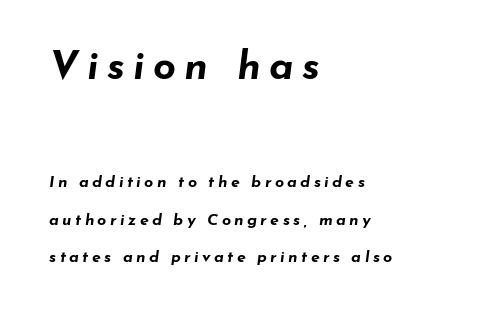
The image shows 40 px bold, wide type, italic (leaning right); set left-aligned, loose line spacing (2.35x), unusually wide letter spacing (+0.21 em), not underlined; the first (top) block is 2.5x larger; low stroke contrast and a small x-height.
